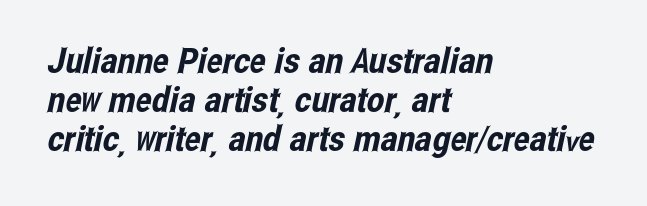
Nobody drew a line under any word here. A typesetter would call this proportional, since set widths differ per character. One glance says dense: line gaps are narrower than usual. Notice how the passage keeps a crisp vertical edge on the left only. Nobody touched the tracking dial on this one. Unlike a traditional serif, this face leaves its strokes unadorned.
